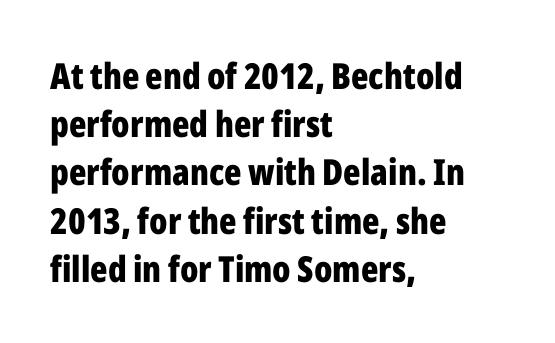
Note: no serifs on the glyphs. Leftover space on each line is placed entirely after the last word. These lines carry a lot of weight — the face is fully bold. The face used here is proportionally spaced, like ordinary book or web type. Characters remain perfectly vertical along every line.
